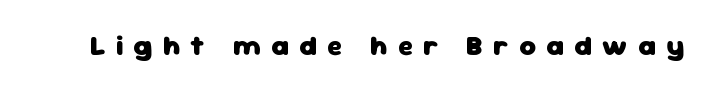
The image shows 28 px heavy sans-serif type, upright; set unusually wide letter spacing (+0.37 em), not underlined; low stroke contrast and a medium x-height.
